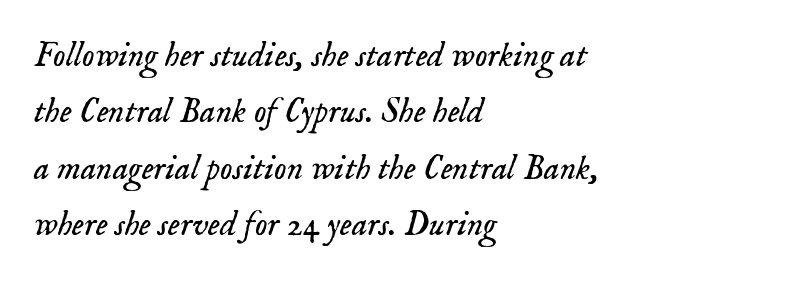
The tracking reads as untouched default to a designer's eye. In terms of leading, this rendering sits right in the middle. The typeface chosen for these lines features serifs. A typesetter would call this proportional, since set widths differ per character. Stroke mass is kept to a normal reading level or below.
